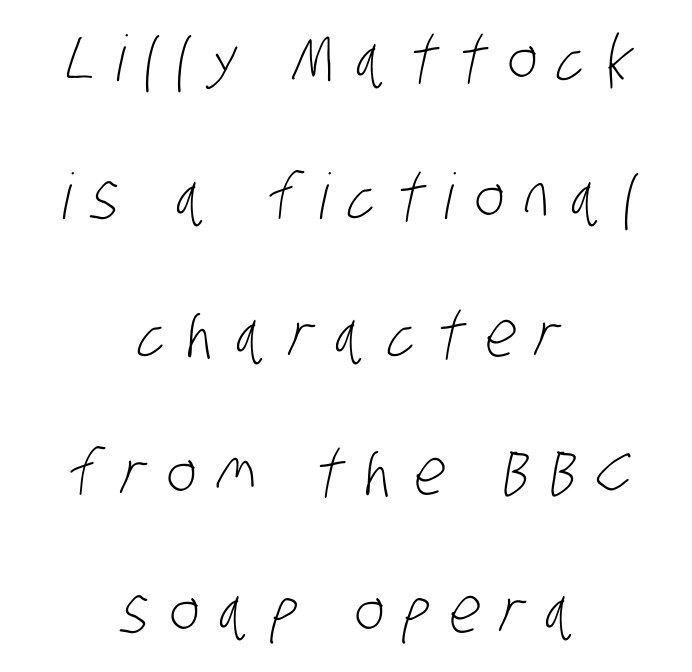
Nothing sits at the stroke ends, so this counts as sans-serif. Underline: absent. Spacing verdict: proportional, widths tailored to each character. The rendering uses a large line-height, opening up the rows.
